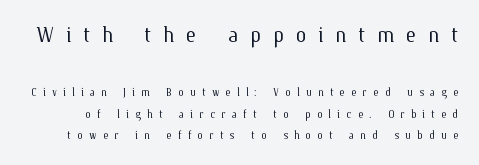
{"italic": "no", "bold": "no", "underline": "no", "line_spacing": "normal", "line_spacing_ratio": 1.56, "letter_spacing": "wide", "letter_spacing_em": 0.44, "larger_block": "first", "size_ratio": 1.93, "glyph_px": 27}
